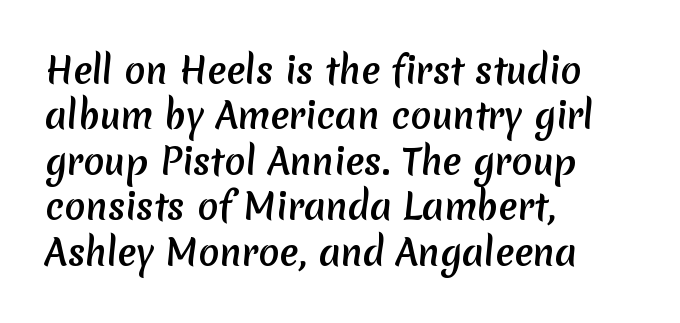
{"serif": "no", "bold": "yes", "weight": "semibold", "width": "normal", "stroke_contrast": "low", "x_height": "medium", "monospaced": "no", "underline": "no", "align": "left", "line_spacing": "normal", "line_spacing_ratio": 1.3, "letter_spacing": "normal", "letter_spacing_em": 0.0, "glyph_px": 35}
